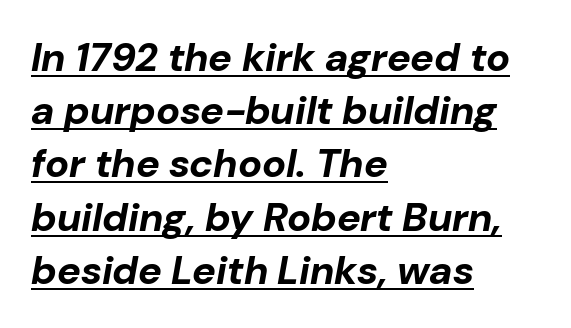
{"italic": "yes", "lean": "right", "slant_degrees": 10, "bold": "yes", "weight": "bold", "width": "normal", "stroke_contrast": "low", "x_height": "medium", "monospaced": "no", "underline": "yes", "align": "left", "line_spacing": "normal", "line_spacing_ratio": 1.33, "letter_spacing": "normal", "letter_spacing_em": 0.0, "glyph_px": 40}
